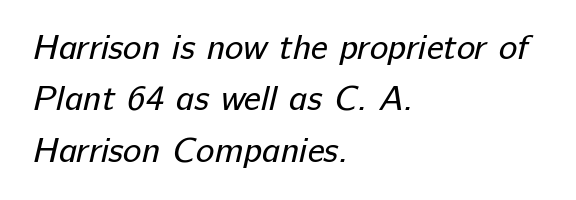
{"serif": "no", "bold": "no", "weight": "regular", "width": "normal", "stroke_contrast": "low", "x_height": "medium", "monospaced": "no", "underline": "no", "align": "left", "line_spacing": "normal", "line_spacing_ratio": 1.47, "letter_spacing": "normal", "letter_spacing_em": 0.0, "glyph_px": 35}
